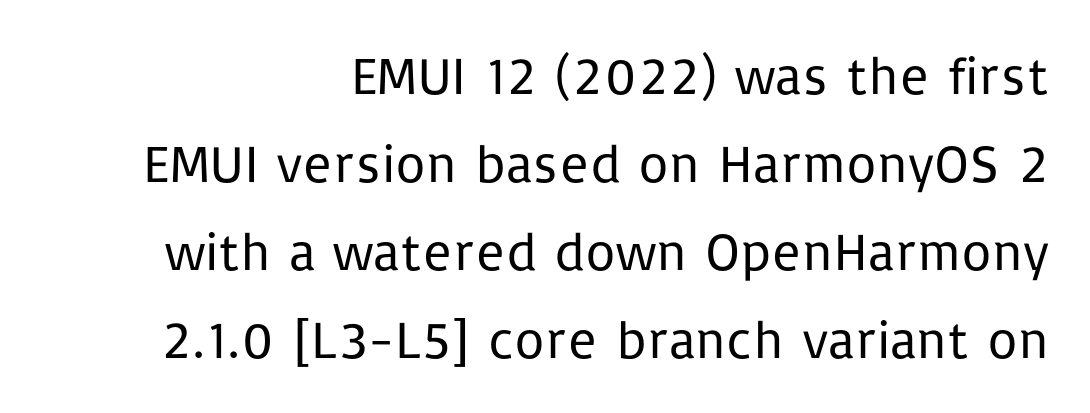
Q: Is the text bold? A: No.
Q: Is the text italic (slanted)? A: No, it is upright.
Q: Is the typeface a serif or a sans-serif typeface? A: Sans-serif.
Q: Is the text underlined? A: No.
Q: How is the paragraph aligned? A: Right-aligned.
Q: Is the spacing between letters normal or unusually wide? A: Normal.
Q: Is the spacing between lines tight, normal or loose? A: Normal.
Q: Width (condensed, normal, or wide)? A: Normal.
Q: Stroke contrast? A: Low.
Q: x-height? A: Medium.
Q: Monospaced? A: No.
